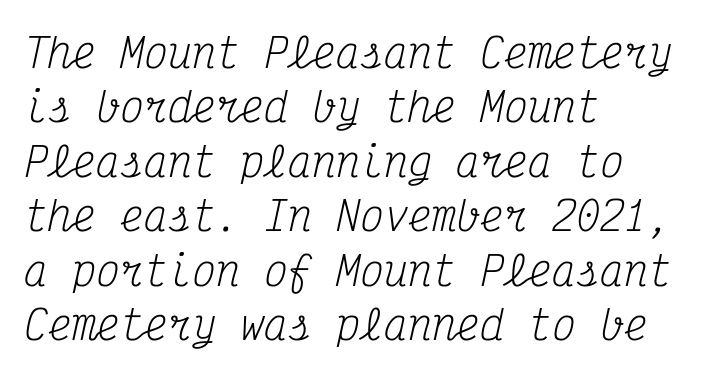
The image shows 40 px regular-weight, condensed serif type, italic (leaning right), monospaced; set left-aligned, normal line spacing (1.36x), normal letter spacing, not underlined; medium stroke contrast and a medium x-height.
